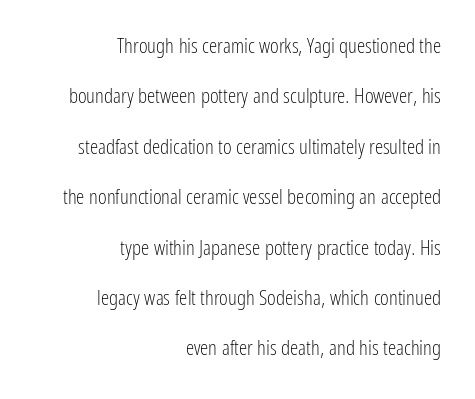
The image shows 21 px text type, upright; set right-aligned, loose line spacing (2.4x), normal letter spacing, not underlined.
